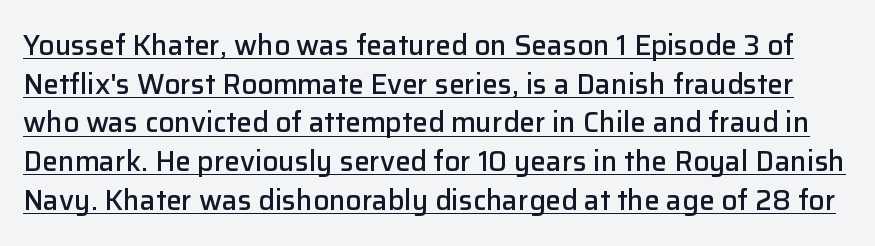
Q: Is the text bold? A: Semi-bold.
Q: Is the text italic (slanted)? A: No, it is upright.
Q: Is the typeface a serif or a sans-serif typeface? A: Sans-serif.
Q: Is the text underlined? A: Yes.
Q: Is the spacing between letters normal or unusually wide? A: Normal.
Q: Is the spacing between lines tight, normal or loose? A: Normal.
Q: Width (condensed, normal, or wide)? A: Normal.
Q: Stroke contrast? A: Low.
Q: x-height? A: Medium.
Q: Monospaced? A: No.
